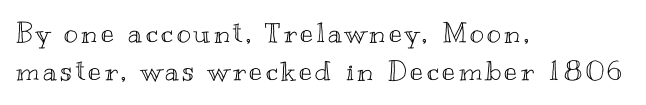
Q: Is the text italic (slanted)? A: No, it is upright.
Q: Is the text underlined? A: No.
Q: How is the paragraph aligned? A: Left-aligned.
Q: Is the spacing between lines tight, normal or loose? A: Normal.
